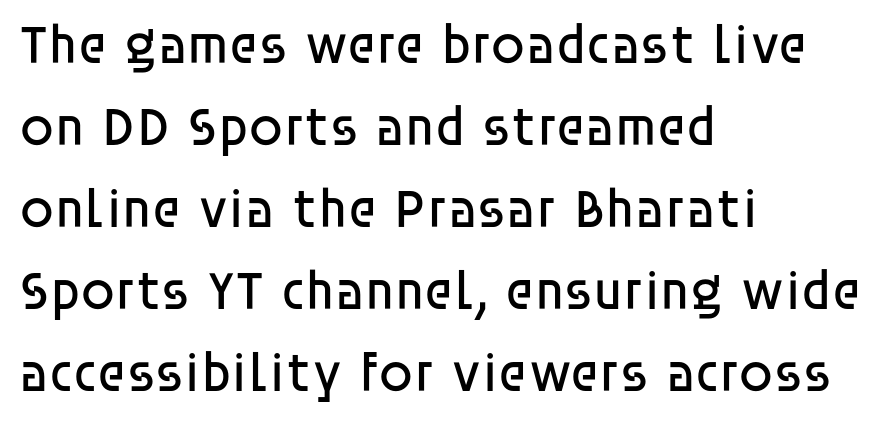
{"serif": "no", "italic": "no", "bold": "no", "weight": "regular", "width": "normal", "stroke_contrast": "low", "x_height": "large", "monospaced": "no", "underline": "no", "align": "left", "line_spacing": "normal", "line_spacing_ratio": 1.49, "letter_spacing": "normal", "letter_spacing_em": 0.0, "glyph_px": 55}
